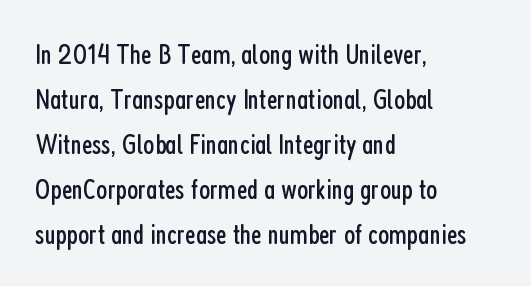
The image shows 29 px regular-weight, condensed sans-serif type, upright; set left-aligned, normal line spacing (1.55x), normal letter spacing, not underlined; low stroke contrast and a medium x-height.
